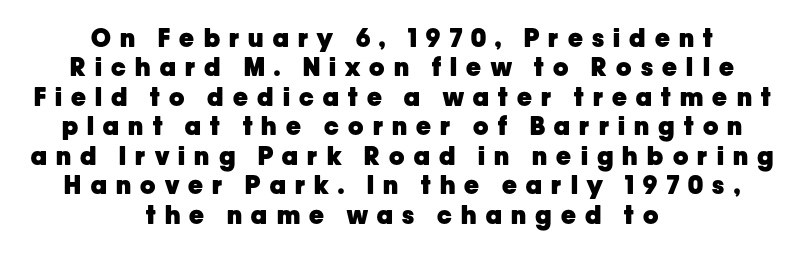
The image shows 25 px bold type, upright; set centered, line spacing 1.18x, unusually wide letter spacing (+0.37 em), not underlined.
